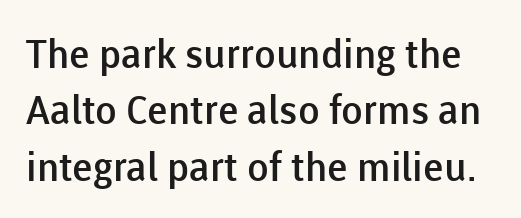
Q: Is the text bold? A: Semi-bold.
Q: Is the text italic (slanted)? A: No, it is upright.
Q: Is the typeface a serif or a sans-serif typeface? A: Sans-serif.
Q: Is the text underlined? A: No.
Q: Is the spacing between letters normal or unusually wide? A: Normal.
Q: Is the spacing between lines tight, normal or loose? A: Normal.
Q: Width (condensed, normal, or wide)? A: Normal.
Q: Stroke contrast? A: Low.
Q: x-height? A: Medium.
Q: Monospaced? A: No.
